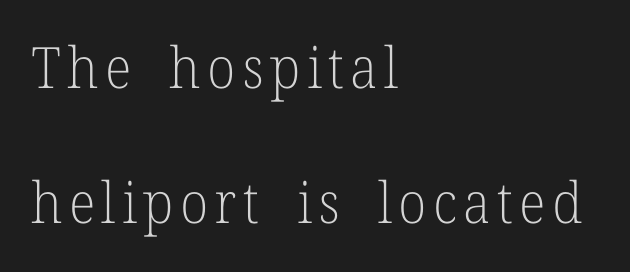
Plain, unruled lines of type. The lettering stays uniformly vertical, giving the passage a roman look. The rendering anchors every line to the left-hand side. Widely set lines give the paragraph a tall, airy silhouette.
